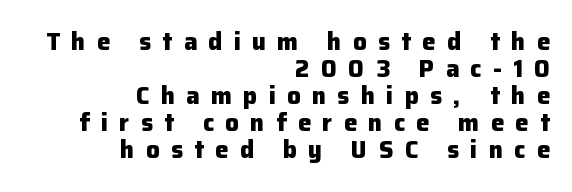
Q: Is the text bold? A: Yes.
Q: Is the text italic (slanted)? A: No, it is upright.
Q: Is the text underlined? A: No.
Q: How is the paragraph aligned? A: Right-aligned.
Q: Is the spacing between letters normal or unusually wide? A: Unusually wide.
Q: Is the spacing between lines tight, normal or loose? A: Tight.
